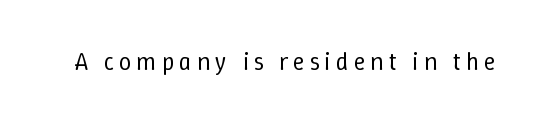
{"italic": "no", "bold": "no", "underline": "no", "glyph_px": 25}
